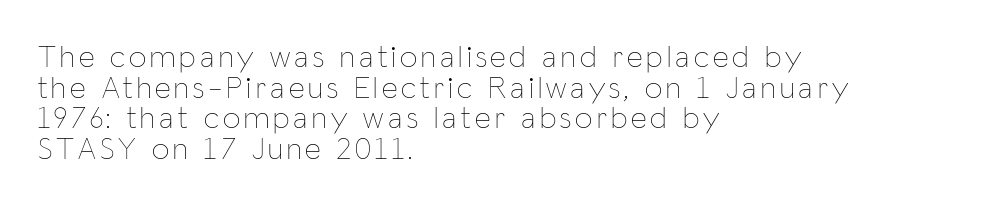
The space beneath each line is pristine and unruled. These lines are rendered in a variable-pitch font. Is this a heavy cut? Hardly; it is regular or lighter. Upright lettering throughout. How would I describe the line gaps? Narrow and economical.
